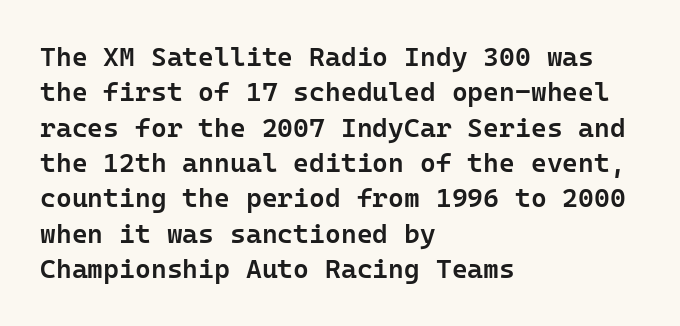
Nobody drew a line under any word here. In terms of leading, this rendering sits right in the middle. Typographic density is moderately raised because the face is semibold. Standard letterfit; no display-style spreading of the glyphs. The text block is weighted toward the left margin, trailing off unevenly rightward. The lettering stays uniformly vertical, giving the passage a roman look.
